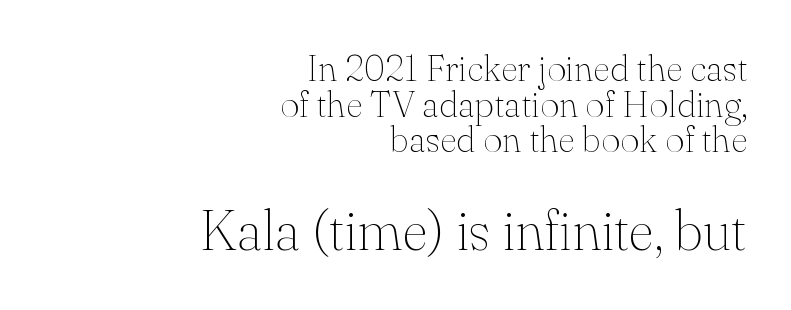
Is this a heavy cut? Hardly; it is regular or lighter. Anything drawn beneath the words? Only blank space. The text was rendered using a seriffed face with decorative stroke endings. Type size steps up from the first block to the second. Each new line begins almost immediately beneath the previous one.
